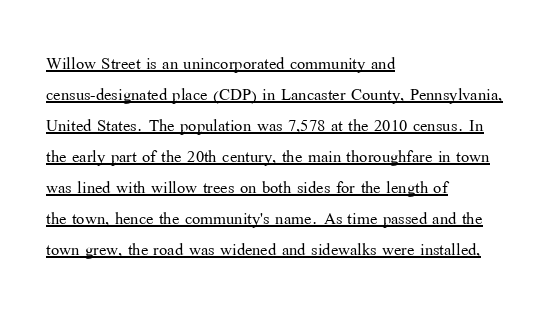
{"italic": "no", "bold": "no", "underline": "yes", "align": "left", "line_spacing": "normal", "line_spacing_ratio": 1.41, "letter_spacing": "normal", "letter_spacing_em": 0.0, "glyph_px": 22}
